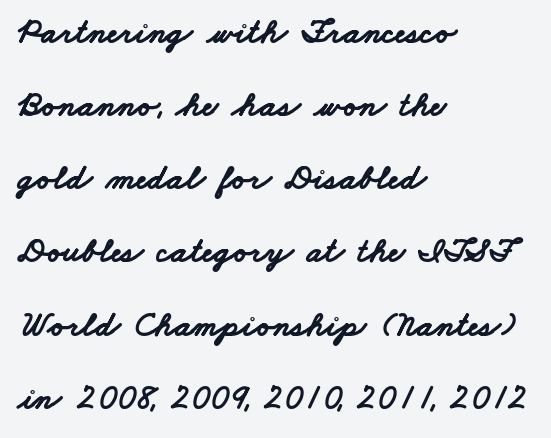
The image shows 35 px bold, wide sans-serif type; set left-aligned, loose line spacing (2.09x), normal letter spacing, not underlined; low stroke contrast and a small x-height.
